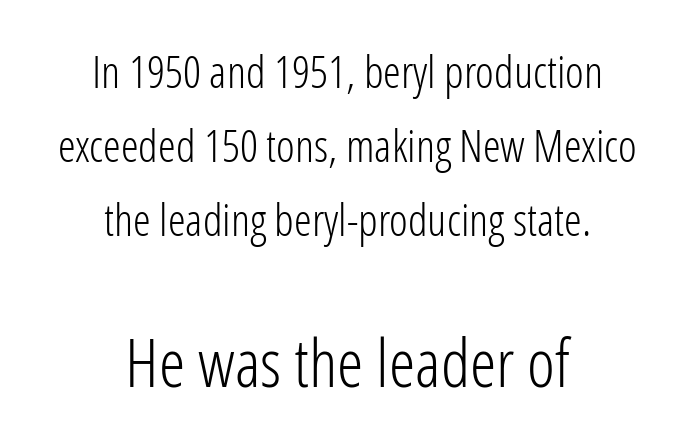
Compared with typical body copy, the letter spacing here is the same. The letters in the lower block stand taller than those in the block above. Nobody drew a line under any word here. The glyphs in this specimen are sans serif. Character widths vary here, with narrow letters taking less room than wide ones.
